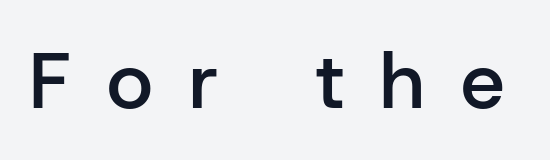
{"serif": "no", "italic": "no", "bold": "semi", "weight": "semibold", "width": "normal", "stroke_contrast": "low", "x_height": "medium", "monospaced": "no", "underline": "no", "letter_spacing": "wide", "letter_spacing_em": 0.46, "glyph_px": 79}
